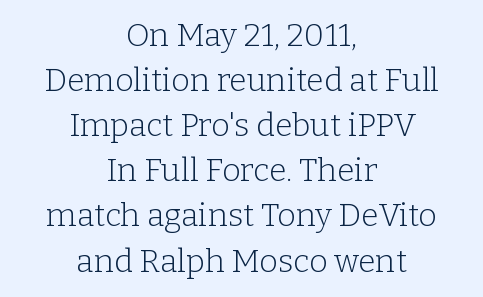
{"serif": "yes", "italic": "no", "bold": "no", "weight": "light", "width": "normal", "stroke_contrast": "low", "x_height": "medium", "monospaced": "no", "underline": "no", "align": "center", "line_spacing": "normal", "line_spacing_ratio": 1.41, "letter_spacing": "normal", "letter_spacing_em": 0.0, "glyph_px": 32}
